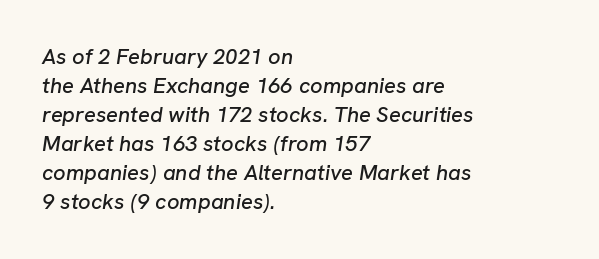
Q: Is the text italic (slanted)? A: Yes, it leans right by about 8 degrees.
Q: Is the text underlined? A: No.
Q: How is the paragraph aligned? A: Left-aligned.
Q: Is the spacing between letters normal or unusually wide? A: Normal.
Q: Is the spacing between lines tight, normal or loose? A: Normal.
